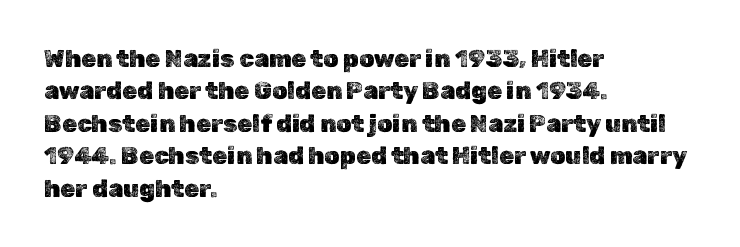
{"italic": "no", "underline": "no", "align": "left", "line_spacing": "normal", "line_spacing_ratio": 1.35, "letter_spacing": "normal", "letter_spacing_em": 0.0, "glyph_px": 24}
